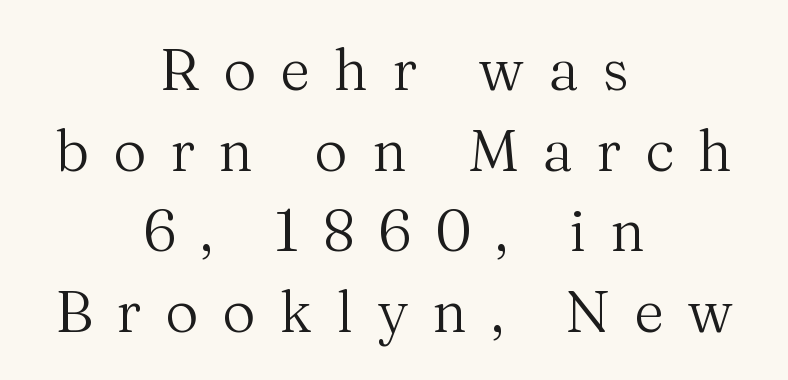
{"serif": "yes", "italic": "no", "bold": "no", "weight": "regular", "width": "normal", "stroke_contrast": "medium", "x_height": "medium", "monospaced": "no", "underline": "no", "align": "center", "line_spacing": "normal", "line_spacing_ratio": 1.39, "letter_spacing": "wide", "letter_spacing_em": 0.41, "glyph_px": 58}
